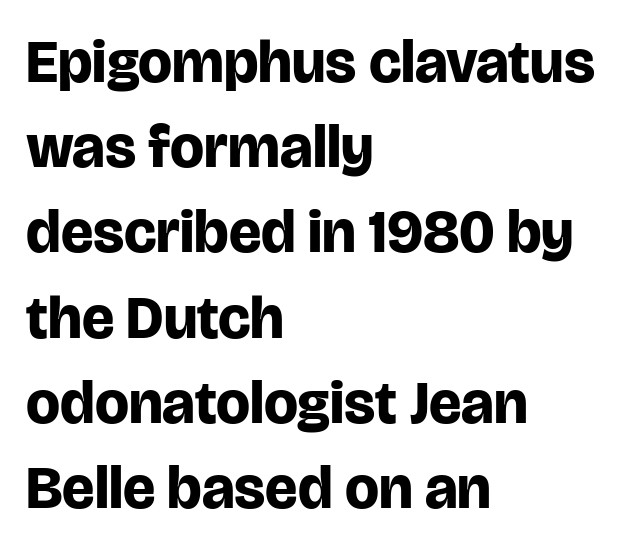
{"serif": "no", "italic": "no", "bold": "yes", "weight": "bold", "width": "normal", "stroke_contrast": "low", "x_height": "large", "monospaced": "no", "underline": "no", "align": "left", "line_spacing": "normal", "line_spacing_ratio": 1.42, "letter_spacing": "normal", "letter_spacing_em": 0.0, "glyph_px": 60}
